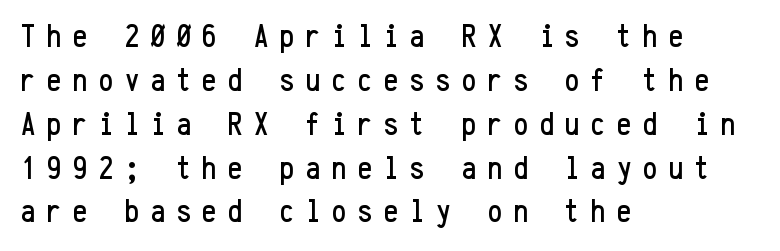
Q: Is the text italic (slanted)? A: No, it is upright.
Q: Is the typeface a serif or a sans-serif typeface? A: Sans-serif.
Q: Is the text underlined? A: No.
Q: How is the paragraph aligned? A: Left-aligned.
Q: Is the spacing between letters normal or unusually wide? A: Unusually wide.
Q: Is the spacing between lines tight, normal or loose? A: Normal.
Q: Width (condensed, normal, or wide)? A: Condensed.
Q: Stroke contrast? A: Low.
Q: x-height? A: Medium.
Q: Monospaced? A: Yes.
